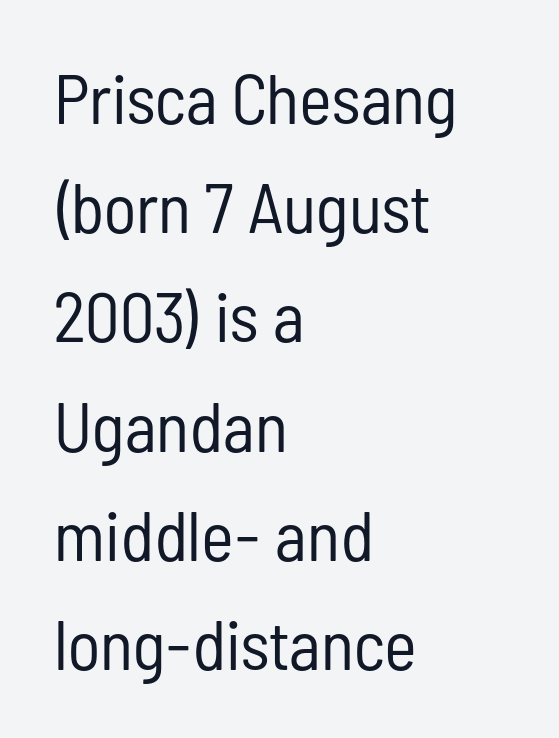
The image shows 70 px regular-weight, condensed sans-serif type, upright; set left-aligned, normal line spacing (1.56x), normal letter spacing, not underlined; low stroke contrast and a medium x-height.
